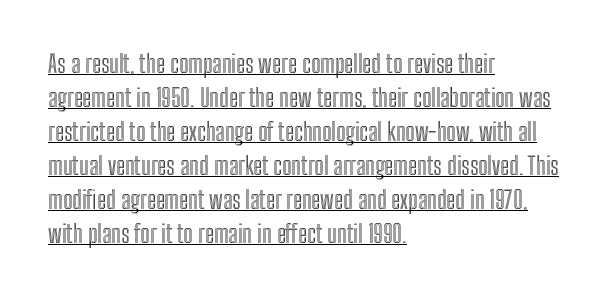
The image shows 25 px text type, upright; set left-aligned, normal line spacing (1.36x), normal letter spacing, underlined.
